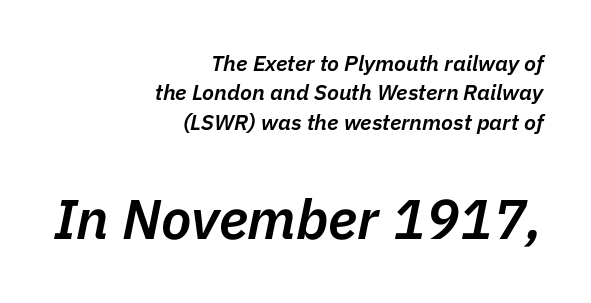
Short and long lines alike share a common ending point at right. The space between consecutive lines is moderate. There's an unmistakable incline to the writing here. Reading top to bottom, the characters get bigger at the block break.
